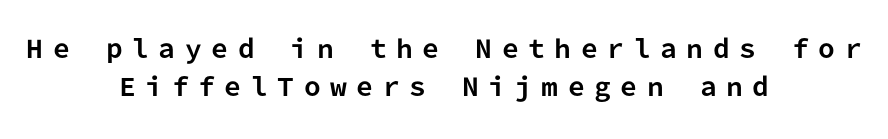
Q: Is the text bold? A: Yes.
Q: Is the text italic (slanted)? A: No, it is upright.
Q: Is the text underlined? A: No.
Q: How is the paragraph aligned? A: Centered.
Q: Is the spacing between letters normal or unusually wide? A: Unusually wide.
Q: Is the spacing between lines tight, normal or loose? A: Normal.
